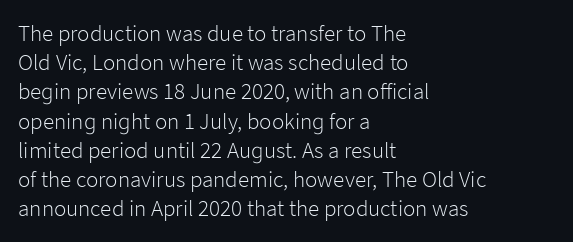
Nothing unusual about the tracking: characters are spaced as the font intends. Caption: multi-line text, flush left, ragged right. How would I describe the line gaps? Plain and ordinary. Unbolded letterforms with no extra heft.
